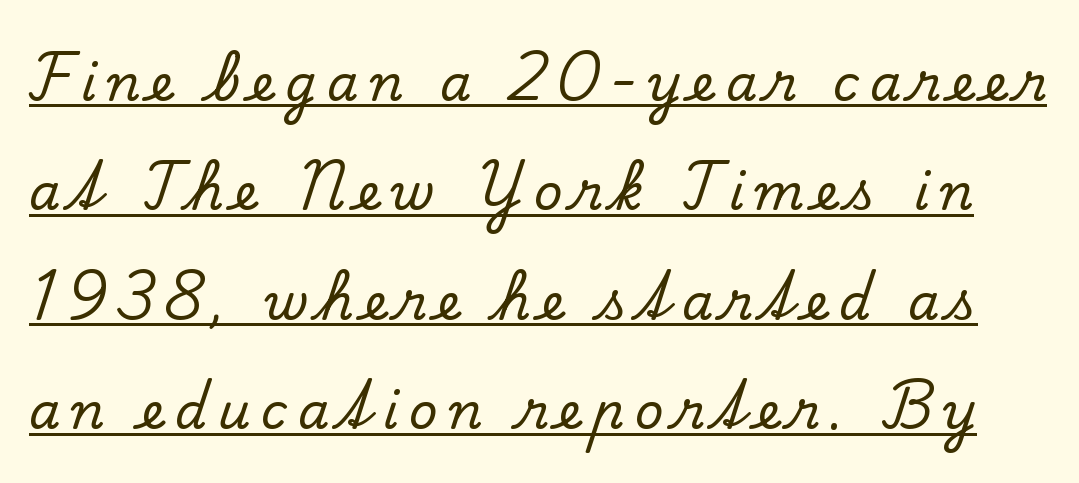
The image shows 50 px serif type; set loose line spacing (2.19x), unusually wide letter spacing (+0.22 em), underlined; low stroke contrast and a small x-height.
